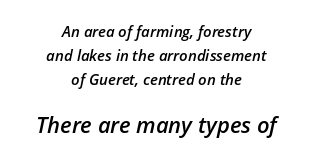
Q: Is the text bold? A: Semi-bold.
Q: Is the text italic (slanted)? A: Yes, it leans right by about 12 degrees.
Q: Is the text underlined? A: No.
Q: How is the paragraph aligned? A: Centered.
Q: Is the spacing between letters normal or unusually wide? A: Normal.
Q: Is the spacing between lines tight, normal or loose? A: Normal.
Q: Which block of text is set in a larger size, the first (top) or the second (bottom)? A: The second (bottom) one.
